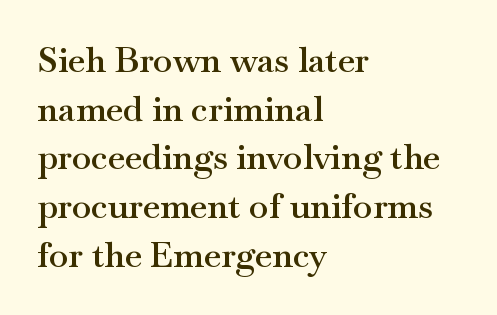
The image shows 35 px semibold, wide serif type, upright; set left-aligned, normal line spacing (1.39x), normal letter spacing, not underlined; medium stroke contrast and a small x-height.
